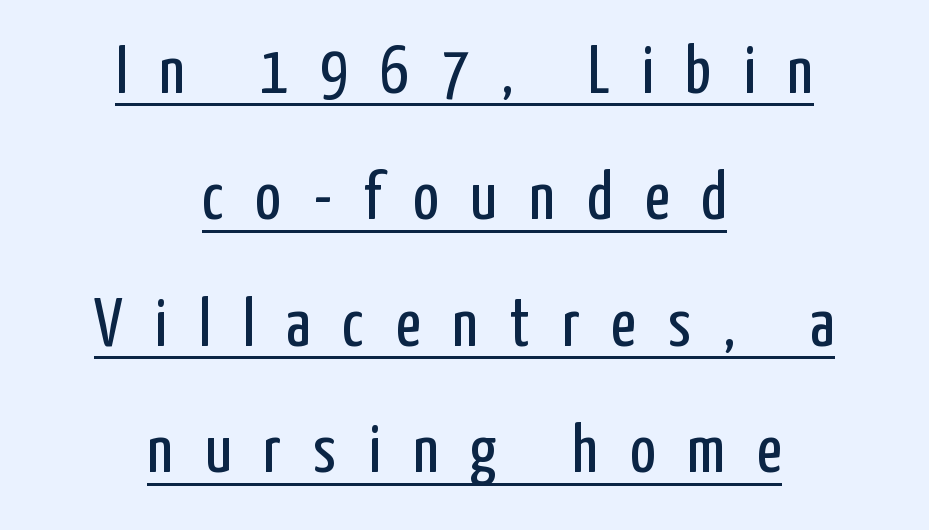
Q: Is the text bold? A: No.
Q: Is the text italic (slanted)? A: No, it is upright.
Q: Is the typeface a serif or a sans-serif typeface? A: Sans-serif.
Q: Is the text underlined? A: Yes.
Q: How is the paragraph aligned? A: Centered.
Q: Is the spacing between letters normal or unusually wide? A: Unusually wide.
Q: Width (condensed, normal, or wide)? A: Condensed.
Q: Stroke contrast? A: Low.
Q: x-height? A: Medium.
Q: Monospaced? A: No.
